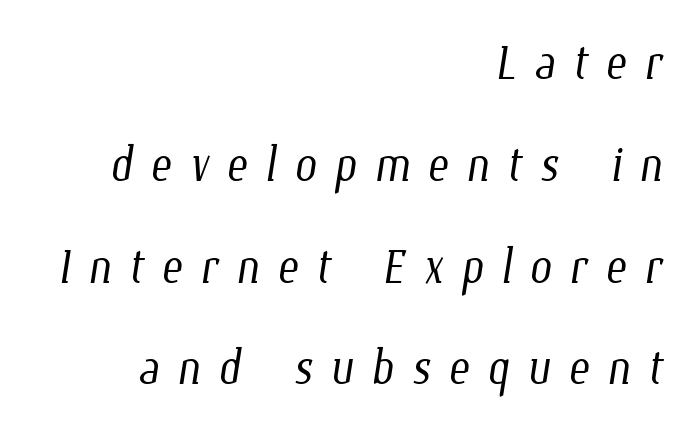
{"bold": "no", "weight": "light", "width": "condensed", "stroke_contrast": "low", "x_height": "medium", "monospaced": "no", "underline": "no", "align": "right", "line_spacing": "normal", "line_spacing_ratio": 1.59, "letter_spacing": "wide", "letter_spacing_em": 0.27, "glyph_px": 64}
